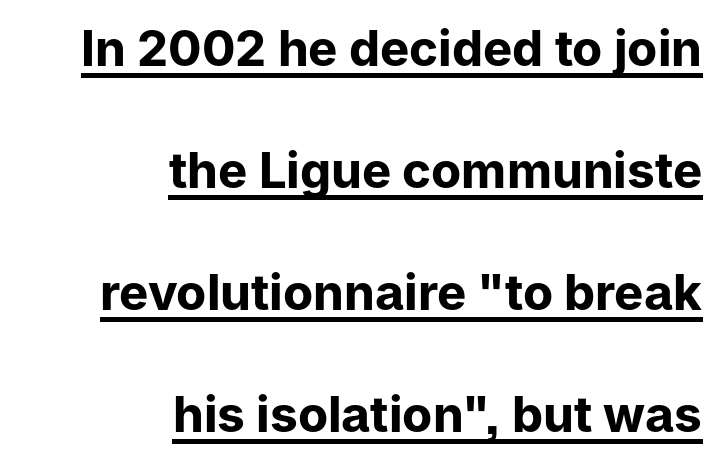
The image shows 49 px bold sans-serif type, upright; set right-aligned, loose line spacing (2.49x), normal letter spacing, underlined; low stroke contrast and a medium x-height.
